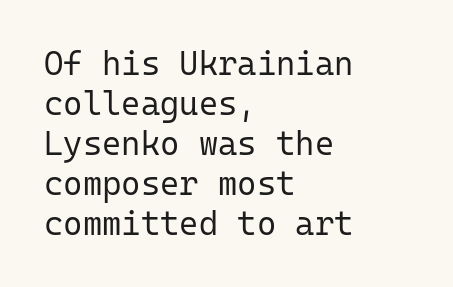
The letters march in equal steps, a hallmark of fixed-pitch type. Unbolded letterforms with no extra heft. Horizontal alignment here is leftward, the default for most running prose. If you drew a line through each stem, it would be perfectly vertical.
